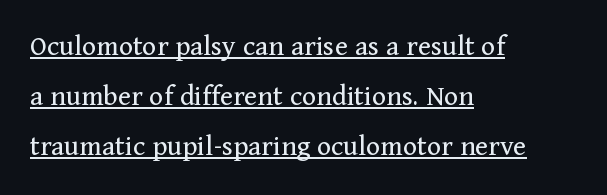
The image shows 30 px regular-weight serif type, upright; set left-aligned, normal line spacing (1.66x), normal letter spacing, underlined; medium stroke contrast and a medium x-height.
